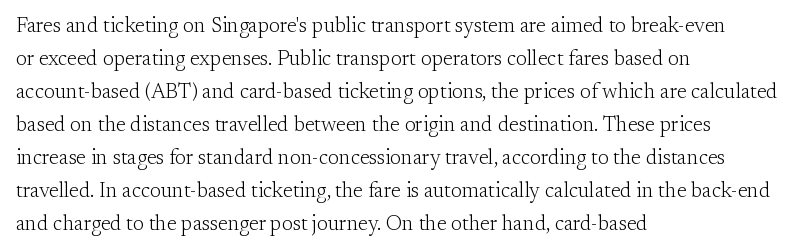
The image shows 21 px text type, upright; set left-aligned, normal line spacing (1.57x), normal letter spacing, not underlined.
